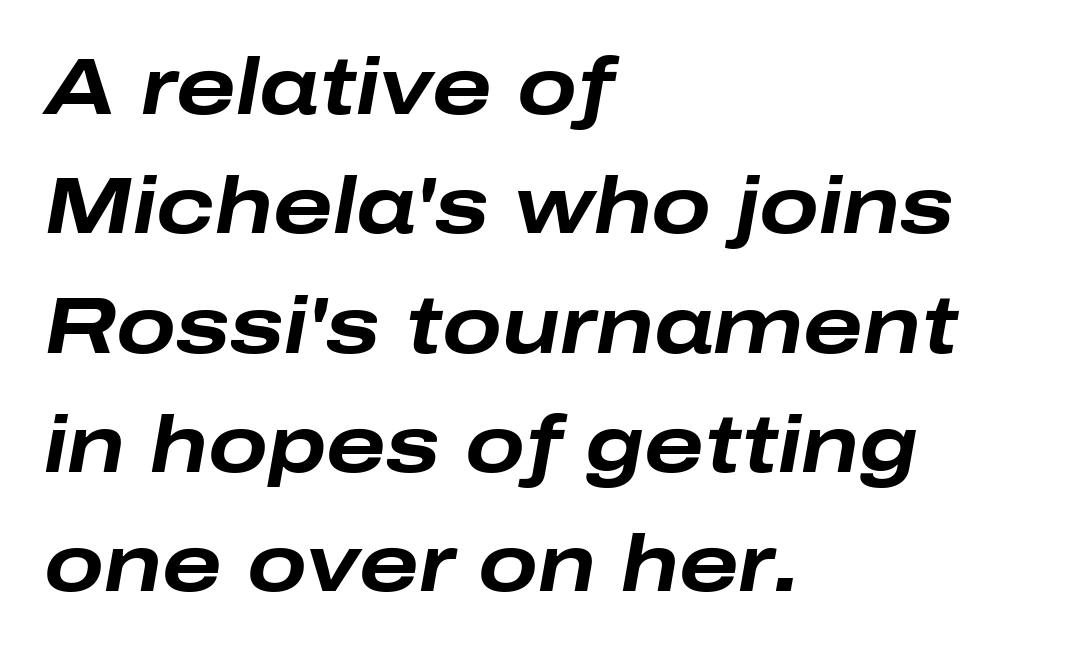
{"italic": "yes", "lean": "right", "slant_degrees": 10, "bold": "yes", "weight": "bold", "width": "wide", "stroke_contrast": "low", "x_height": "medium", "monospaced": "no", "underline": "no", "align": "left", "line_spacing": "normal", "line_spacing_ratio": 1.51, "letter_spacing": "normal", "letter_spacing_em": 0.0, "glyph_px": 79}
